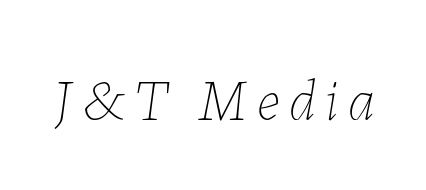
The image shows 59 px thin type, italic (leaning right); set not underlined; low stroke contrast and a medium x-height.
